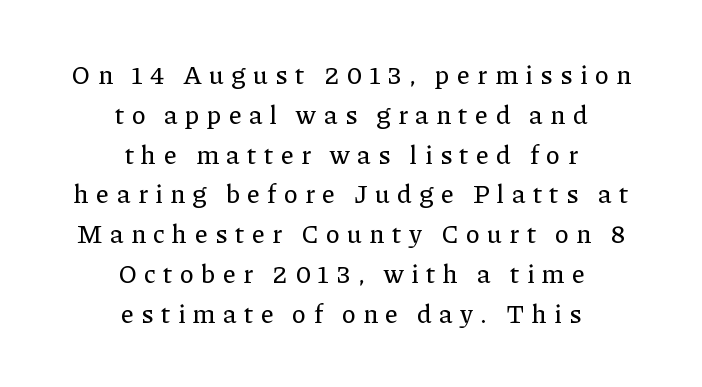
{"italic": "no", "underline": "no", "align": "center", "line_spacing": "normal", "line_spacing_ratio": 1.53, "letter_spacing": "wide", "letter_spacing_em": 0.29, "glyph_px": 26}
